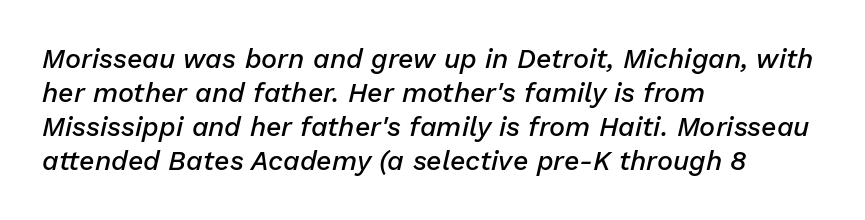
{"italic": "yes", "lean": "right", "slant_degrees": 13, "bold": "semi", "underline": "no", "align": "left", "line_spacing": "normal", "line_spacing_ratio": 1.26, "letter_spacing": "normal", "letter_spacing_em": 0.0, "glyph_px": 27}
